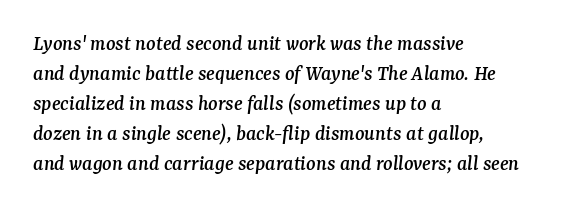
{"italic": "yes", "lean": "right", "slant_degrees": 7, "underline": "no", "align": "left", "line_spacing": "normal", "line_spacing_ratio": 1.36, "letter_spacing": "normal", "letter_spacing_em": 0.0, "glyph_px": 22}
